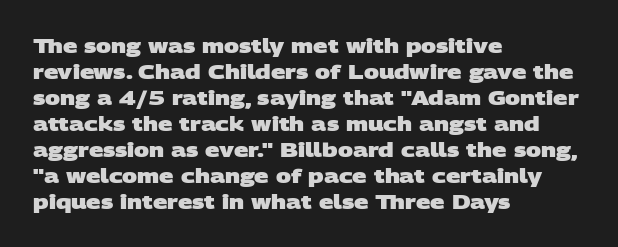
Set as a true bold cut, around the 700 mark. The line-height multiplier appears to be the usual default. Underline: absent. Leftover space on each line is placed entirely after the last word.
